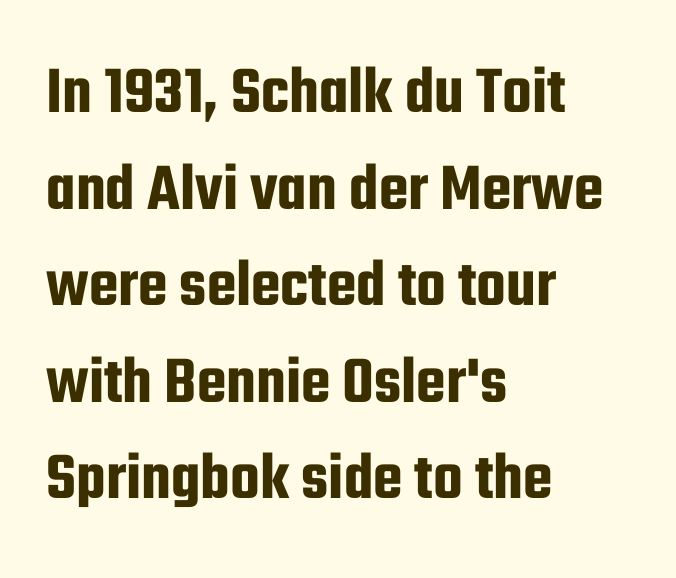
The image shows 68 px condensed sans-serif type, upright; set left-aligned, normal line spacing (1.42x), normal letter spacing, not underlined; low stroke contrast and a medium x-height.
